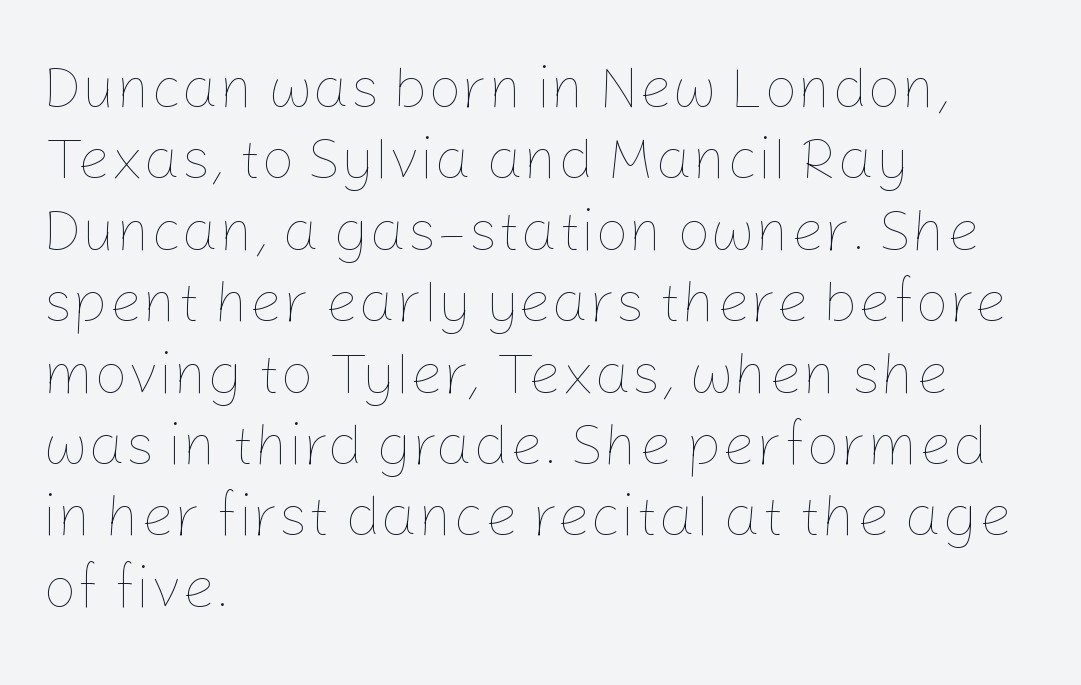
{"italic": "no", "bold": "no", "weight": "thin", "width": "normal", "stroke_contrast": "low", "x_height": "medium", "monospaced": "no", "underline": "no", "align": "left", "line_spacing_ratio": 1.21, "letter_spacing": "normal", "letter_spacing_em": 0.0, "glyph_px": 59}
